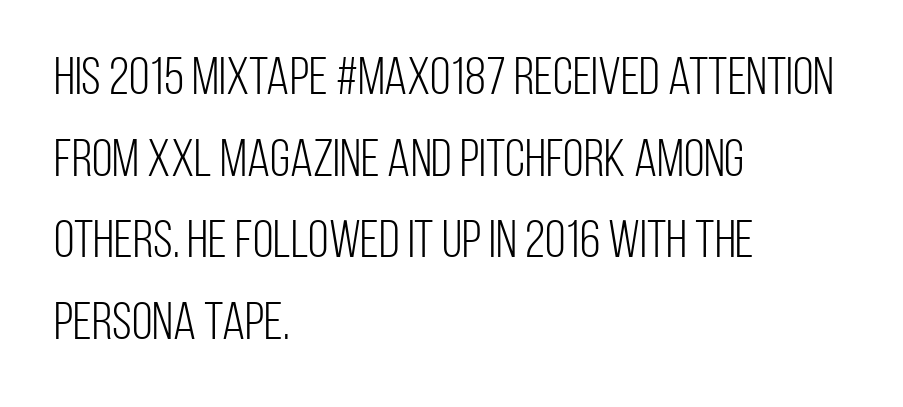
Q: Is the text bold? A: No.
Q: Is the text italic (slanted)? A: No, it is upright.
Q: Is the typeface a serif or a sans-serif typeface? A: Sans-serif.
Q: Is the text underlined? A: No.
Q: How is the paragraph aligned? A: Left-aligned.
Q: Is the spacing between letters normal or unusually wide? A: Normal.
Q: Is the spacing between lines tight, normal or loose? A: Normal.
Q: Width (condensed, normal, or wide)? A: Condensed.
Q: Stroke contrast? A: Low.
Q: x-height? A: Large.
Q: Monospaced? A: No.
